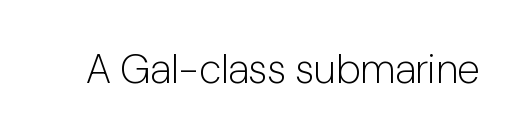
Q: Is the text bold? A: No.
Q: Is the text italic (slanted)? A: No, it is upright.
Q: Is the typeface a serif or a sans-serif typeface? A: Sans-serif.
Q: Is the text underlined? A: No.
Q: Is the spacing between letters normal or unusually wide? A: Normal.
Q: Width (condensed, normal, or wide)? A: Normal.
Q: Stroke contrast? A: Low.
Q: x-height? A: Medium.
Q: Monospaced? A: No.
